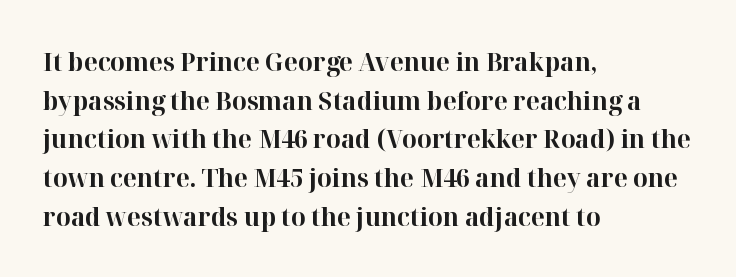
Leading: standard. Glyph-to-glyph distance matches everyday printed text. The face used here has the dense, thick strokes of a bold. These lines stack with their left ends in a neat column.
